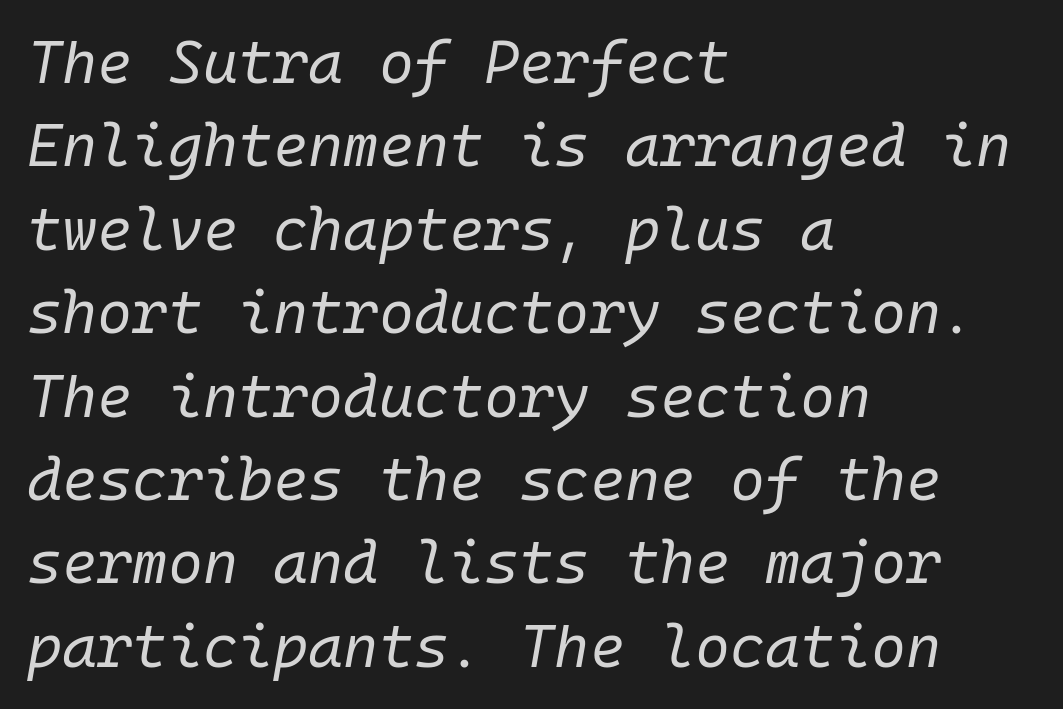
The letters sit at their default tracking, neither squeezed nor spread. The vertical gap from one line to the next is medium. Is this a fixed-width face? Yes — each glyph sits in an identical cell. Each stroke keeps to a modest, everyday thickness or less.
